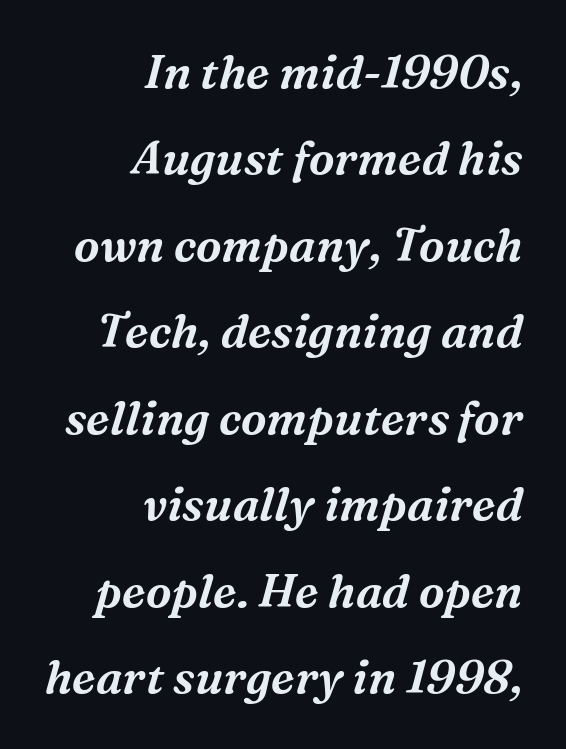
The letters advance in unequal steps, a hallmark of proportional type. Does the lettering tilt? It does — this is italic. Nobody touched the tracking dial on this one. Letters rest on an invisible, unmarked baseline. The compositor pushed each line to the right boundary. Check where the strokes stop: tiny serifs finish them off.
